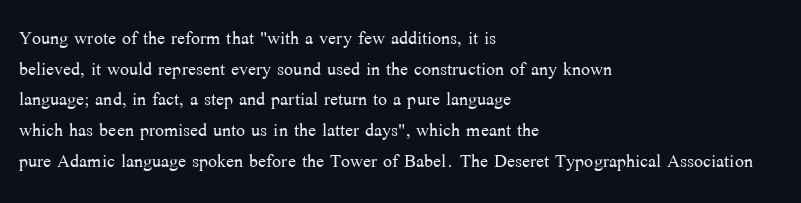
The image shows 24 px text type, upright; set left-aligned, normal line spacing (1.28x), normal letter spacing, not underlined.
